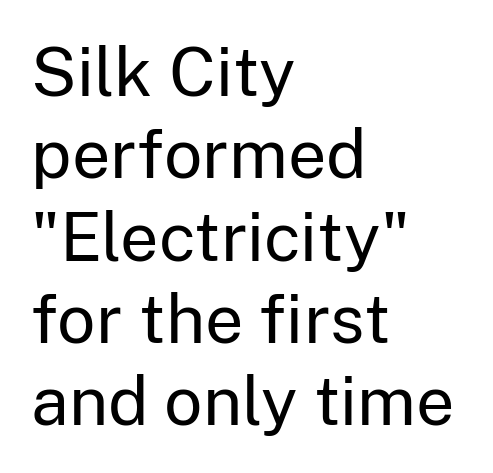
The image shows 68 px regular-weight sans-serif type, upright; set left-aligned, line spacing 1.21x, normal letter spacing, not underlined; low stroke contrast and a medium x-height.
